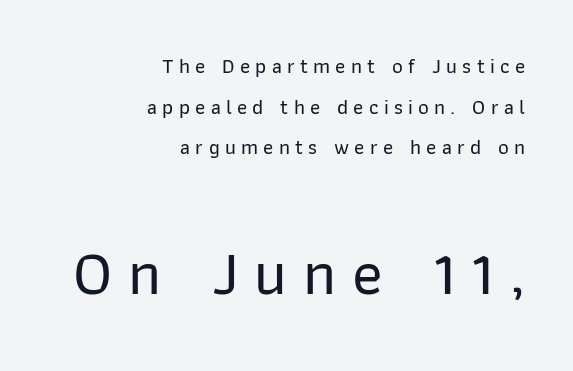
These lines were composed using upright roman letters. Unlike a traditional serif, this face leaves its strokes unadorned. No word sits above an underline. The rag falls on the left side of this text block.
